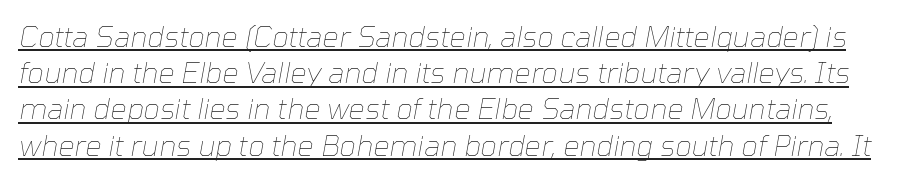
The rendering uses natural spacing where letterforms have individual widths. One glance says typical: line gaps are just what's usual. The letterforms sit at book weight or below. Looking at the ascenders, they clearly lean. Each word holds together tightly as a unit, with standard inter-letter gaps.
